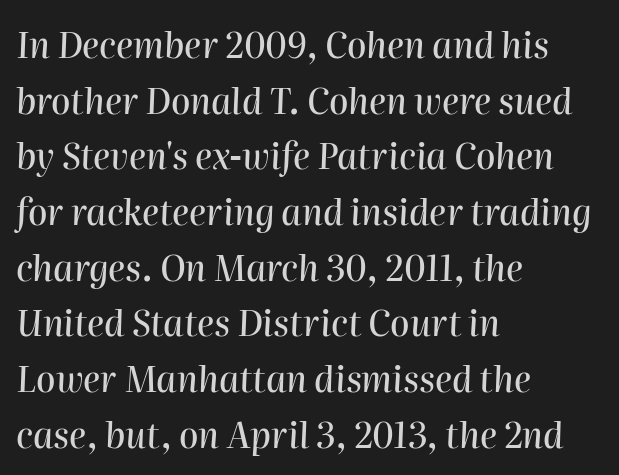
Q: Is the text italic (slanted)? A: Yes, it leans right by about 2 degrees.
Q: Is the text underlined? A: No.
Q: How is the paragraph aligned? A: Left-aligned.
Q: Is the spacing between letters normal or unusually wide? A: Normal.
Q: Is the spacing between lines tight, normal or loose? A: Normal.
Q: Width (condensed, normal, or wide)? A: Normal.
Q: Stroke contrast? A: High.
Q: x-height? A: Medium.
Q: Monospaced? A: No.
